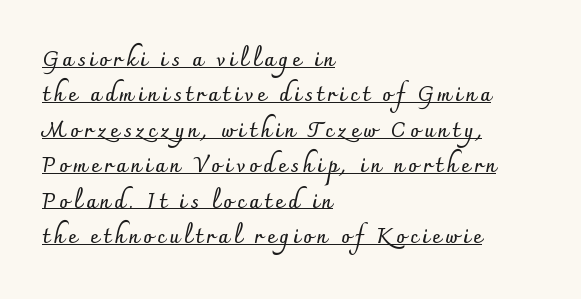
Q: Is the text bold? A: Yes.
Q: Is the text italic (slanted)? A: Yes.
Q: Is the text underlined? A: Yes.
Q: How is the paragraph aligned? A: Left-aligned.
Q: Is the spacing between letters normal or unusually wide? A: Unusually wide.
